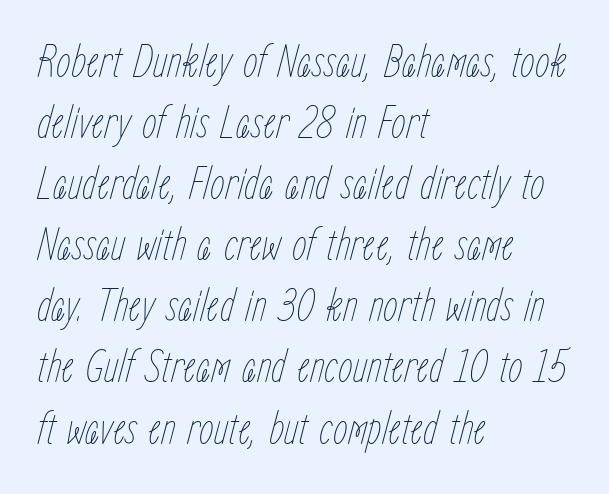
Q: Is the text bold? A: No.
Q: Is the text italic (slanted)? A: Yes, it leans right by about 15 degrees.
Q: Is the text underlined? A: No.
Q: How is the paragraph aligned? A: Left-aligned.
Q: Is the spacing between letters normal or unusually wide? A: Normal.
Q: Is the spacing between lines tight, normal or loose? A: Normal.
Q: Width (condensed, normal, or wide)? A: Condensed.
Q: Stroke contrast? A: Low.
Q: x-height? A: Medium.
Q: Monospaced? A: No.
